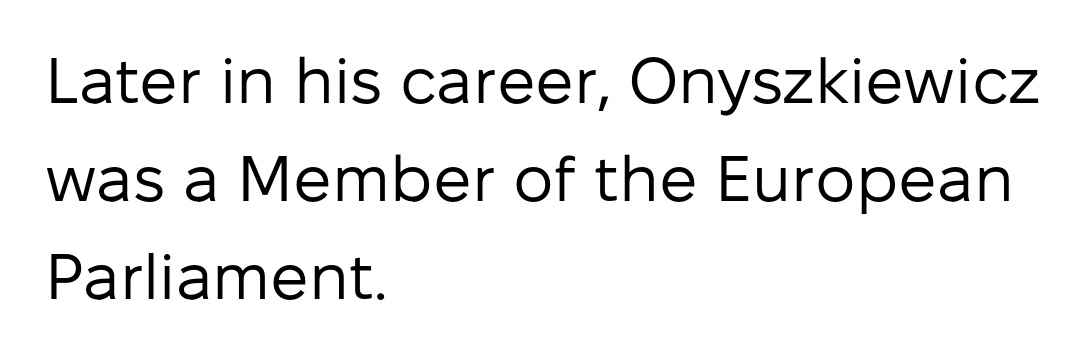
Q: Is the text bold? A: No.
Q: Is the text italic (slanted)? A: No, it is upright.
Q: Is the typeface a serif or a sans-serif typeface? A: Sans-serif.
Q: Is the text underlined? A: No.
Q: How is the paragraph aligned? A: Left-aligned.
Q: Is the spacing between letters normal or unusually wide? A: Normal.
Q: Is the spacing between lines tight, normal or loose? A: Normal.
Q: Width (condensed, normal, or wide)? A: Normal.
Q: Stroke contrast? A: Low.
Q: x-height? A: Medium.
Q: Monospaced? A: No.
